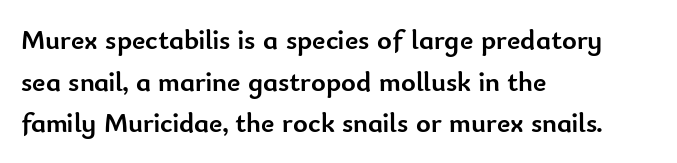
The strip under each line holds only bare page. Looks like regular typesetting: each glyph gets only the width it needs. There is no visible air inserted between adjacent glyphs. Note: no serifs on the glyphs. Leftover space on each line is placed entirely after the last word.
